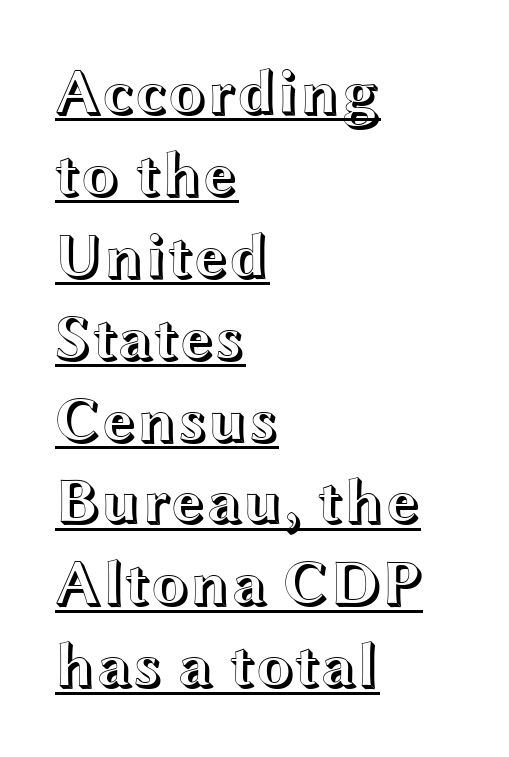
Caption: multi-line text, flush left, ragged right. Standard letterfit; no display-style spreading of the glyphs. In terms of posture, this sample is upright. Vertically, the passage feels balanced, rows spaced as you'd expect. Each letter keeps its own natural width here, so spacing adapts to shape.
